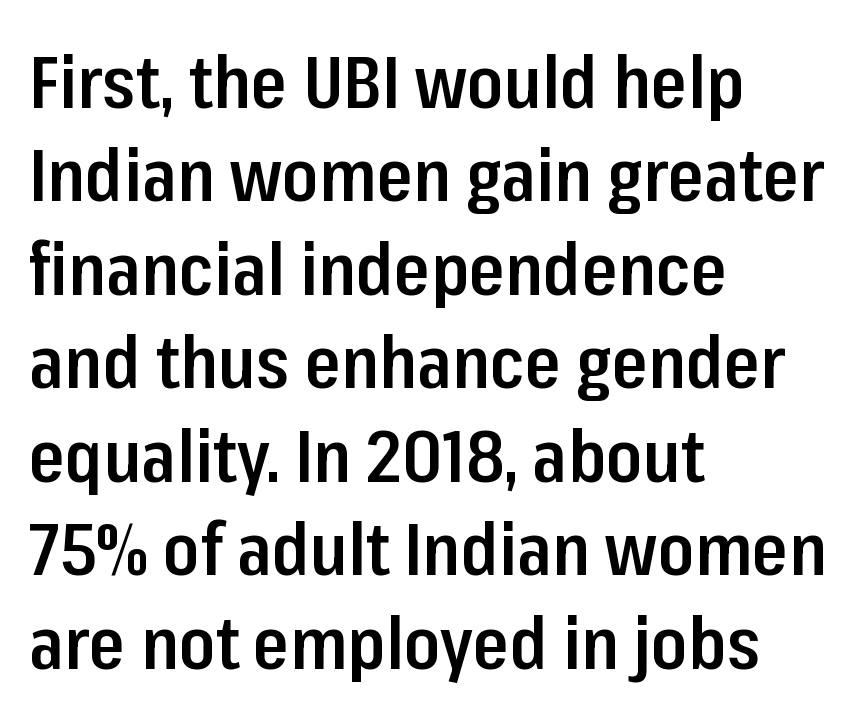
Q: Is the text bold? A: Semi-bold.
Q: Is the text italic (slanted)? A: No, it is upright.
Q: Is the typeface a serif or a sans-serif typeface? A: Sans-serif.
Q: Is the text underlined? A: No.
Q: How is the paragraph aligned? A: Left-aligned.
Q: Is the spacing between letters normal or unusually wide? A: Normal.
Q: Is the spacing between lines tight, normal or loose? A: Normal.
Q: Width (condensed, normal, or wide)? A: Condensed.
Q: Stroke contrast? A: Low.
Q: x-height? A: Medium.
Q: Monospaced? A: No.
